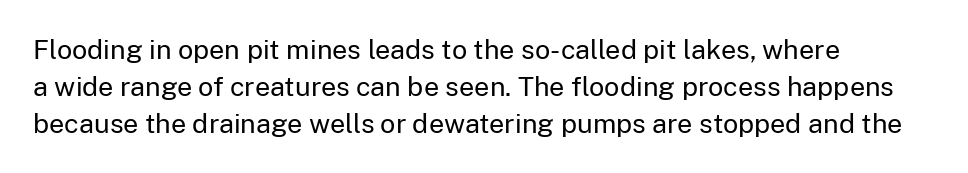
{"italic": "no", "bold": "no", "underline": "no", "align": "left", "line_spacing": "normal", "line_spacing_ratio": 1.37, "letter_spacing": "normal", "letter_spacing_em": 0.0, "glyph_px": 27}
